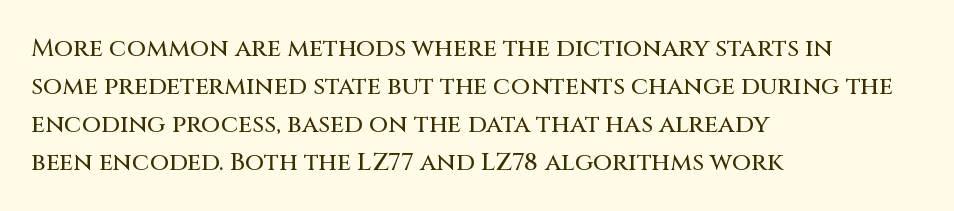
Plain, unruled lines of type. Each word holds together tightly as a unit, with standard inter-letter gaps. Every row of glyphs begins at an identical x-position on the left. Leading matches the norm, producing a regular column.
